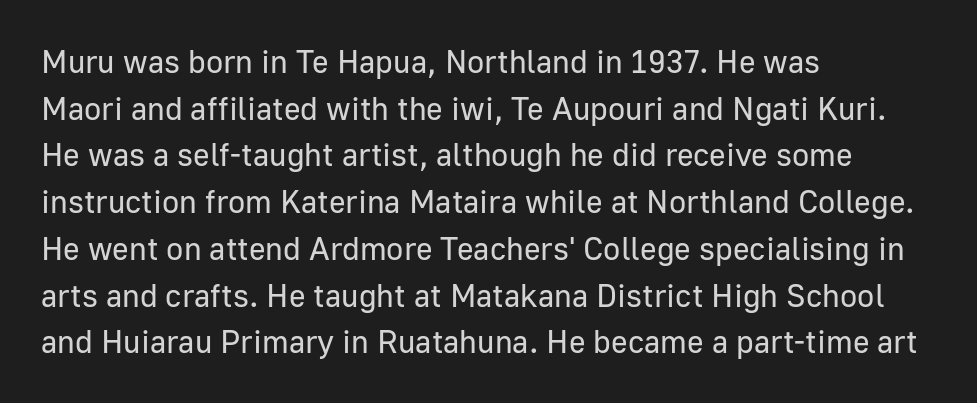
Notice how the stems are strictly vertical — no italics here. The passage shown is typeset with a sans-serif family. There is no visible air inserted between adjacent glyphs. The passage shown is not bold in any degree. Rows of type keep a routine distance in the vertical direction. Here the designer chose a conventional face with non-uniform glyph widths.
